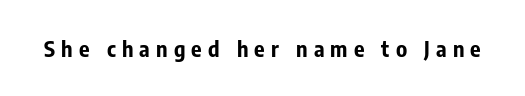
Q: Is the text bold? A: Yes.
Q: Is the text italic (slanted)? A: No, it is upright.
Q: Is the text underlined? A: No.
Q: Is the spacing between letters normal or unusually wide? A: Unusually wide.
